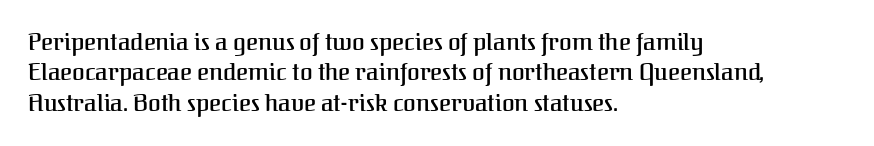
{"italic": "no", "underline": "no", "align": "left", "line_spacing": "normal", "line_spacing_ratio": 1.32, "letter_spacing": "normal", "letter_spacing_em": 0.0, "glyph_px": 23}
